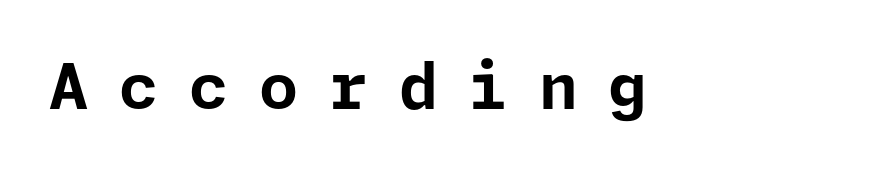
Q: Is the text bold? A: Yes.
Q: Is the text italic (slanted)? A: No, it is upright.
Q: Is the typeface a serif or a sans-serif typeface? A: Sans-serif.
Q: Is the text underlined? A: No.
Q: Is the spacing between letters normal or unusually wide? A: Unusually wide.
Q: Width (condensed, normal, or wide)? A: Normal.
Q: Stroke contrast? A: Low.
Q: x-height? A: Medium.
